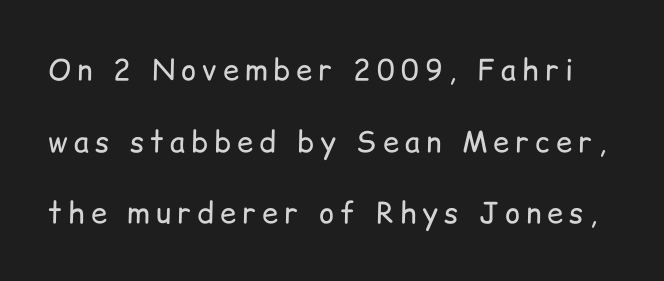
Q: Is the text bold? A: No.
Q: Is the text italic (slanted)? A: No, it is upright.
Q: Is the typeface a serif or a sans-serif typeface? A: Sans-serif.
Q: Is the text underlined? A: No.
Q: Is the spacing between letters normal or unusually wide? A: Unusually wide.
Q: Is the spacing between lines tight, normal or loose? A: Loose.
Q: Width (condensed, normal, or wide)? A: Normal.
Q: Stroke contrast? A: Low.
Q: x-height? A: Medium.
Q: Monospaced? A: No.
